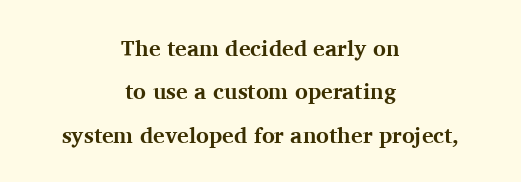
The type is set solid horizontally, with unmodified tracking. Descender tails drop into unmarked territory. Notice how thick the strokes are: this is what a full bold looks like. A centered setting, common on invitations and titles, is used for this passage. Compared with typical paragraphs, the rows here are farther apart.
